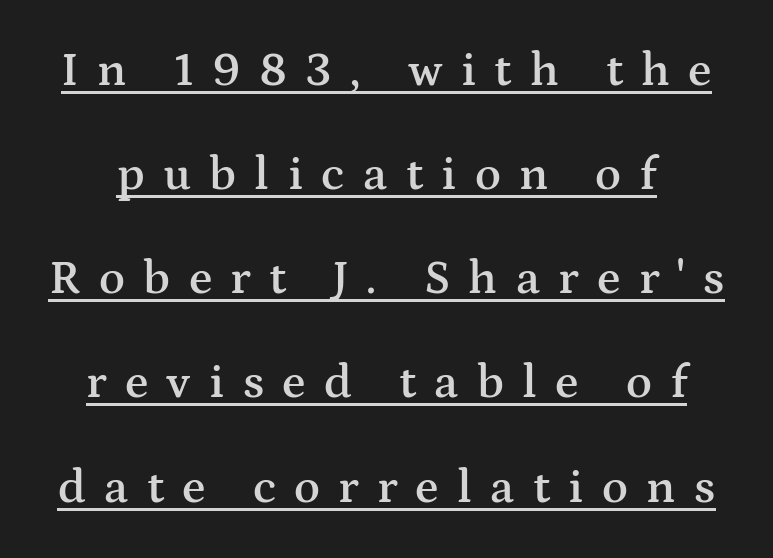
The image shows 48 px semibold, wide serif type, upright; set loose line spacing (2.17x), unusually wide letter spacing (+0.38 em), underlined; medium stroke contrast and a medium x-height.
